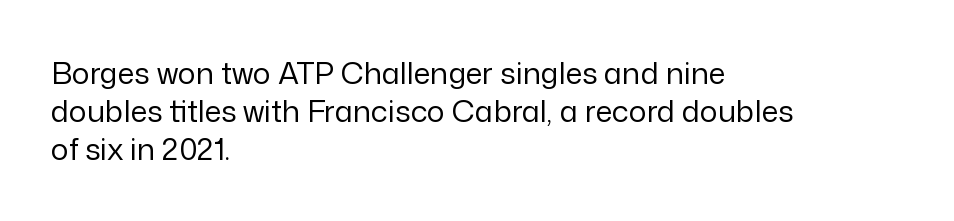
{"serif": "no", "italic": "no", "bold": "no", "weight": "regular", "width": "normal", "stroke_contrast": "low", "x_height": "medium", "monospaced": "no", "underline": "no", "align": "left", "line_spacing": "normal", "line_spacing_ratio": 1.26, "letter_spacing": "normal", "letter_spacing_em": 0.0, "glyph_px": 30}
